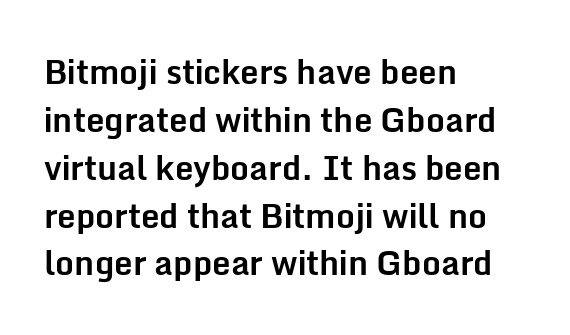
Q: Is the text bold? A: Yes.
Q: Is the text italic (slanted)? A: No, it is upright.
Q: Is the typeface a serif or a sans-serif typeface? A: Sans-serif.
Q: Is the text underlined? A: No.
Q: How is the paragraph aligned? A: Left-aligned.
Q: Is the spacing between letters normal or unusually wide? A: Normal.
Q: Is the spacing between lines tight, normal or loose? A: Normal.
Q: Width (condensed, normal, or wide)? A: Normal.
Q: Stroke contrast? A: Low.
Q: x-height? A: Medium.
Q: Monospaced? A: No.
